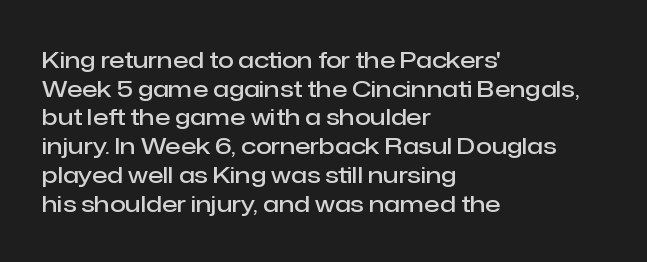
The image shows 23 px text type, upright; set left-aligned, normal line spacing (1.25x), normal letter spacing, not underlined.
